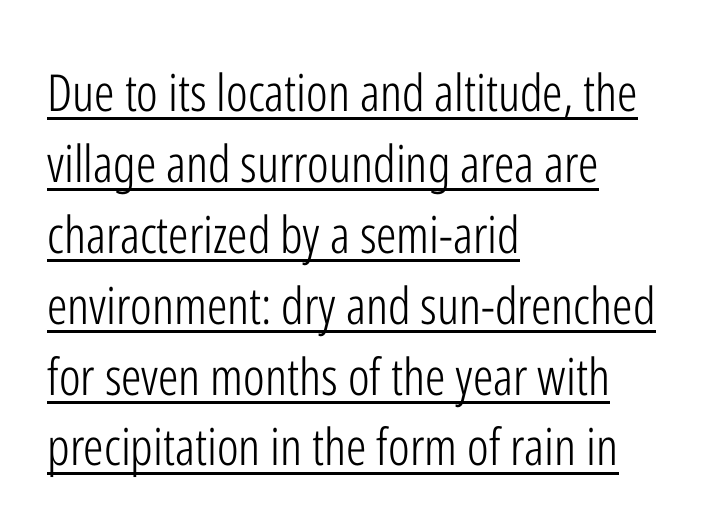
Q: Is the text bold? A: No.
Q: Is the text italic (slanted)? A: No, it is upright.
Q: Is the typeface a serif or a sans-serif typeface? A: Sans-serif.
Q: Is the text underlined? A: Yes.
Q: How is the paragraph aligned? A: Left-aligned.
Q: Is the spacing between letters normal or unusually wide? A: Normal.
Q: Is the spacing between lines tight, normal or loose? A: Normal.
Q: Width (condensed, normal, or wide)? A: Condensed.
Q: Stroke contrast? A: Low.
Q: x-height? A: Medium.
Q: Monospaced? A: No.
